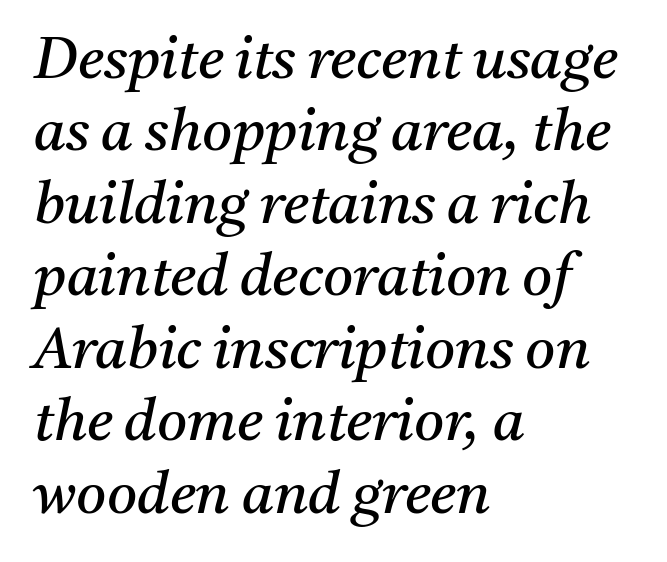
{"serif": "yes", "italic": "yes", "lean": "right", "slant_degrees": 11, "bold": "no", "weight": "regular", "width": "normal", "stroke_contrast": "medium", "x_height": "medium", "monospaced": "no", "underline": "no", "align": "left", "line_spacing": "normal", "line_spacing_ratio": 1.25, "letter_spacing": "normal", "letter_spacing_em": 0.0, "glyph_px": 58}
